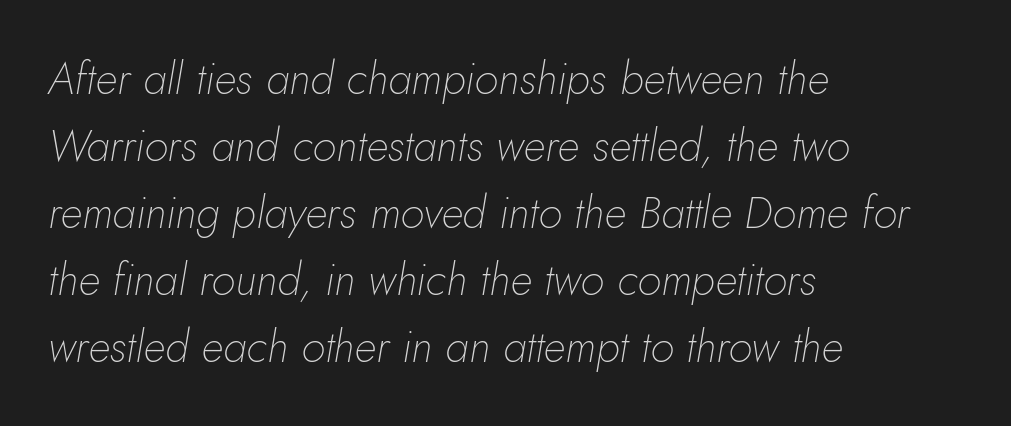
Q: Is the text bold? A: No.
Q: Is the text italic (slanted)? A: Yes, it leans right by about 10 degrees.
Q: Is the text underlined? A: No.
Q: How is the paragraph aligned? A: Left-aligned.
Q: Is the spacing between letters normal or unusually wide? A: Normal.
Q: Is the spacing between lines tight, normal or loose? A: Normal.
Q: Width (condensed, normal, or wide)? A: Normal.
Q: Stroke contrast? A: Low.
Q: x-height? A: Small.
Q: Monospaced? A: No.
